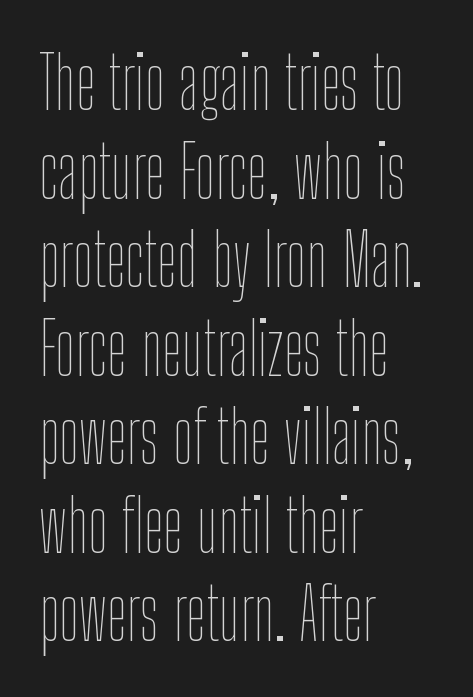
Each stroke keeps to a modest, everyday thickness or less. Every row of glyphs begins at an identical x-position on the left. In terms of letterspacing, this is plain default setting. The strip under each line holds only bare page.
